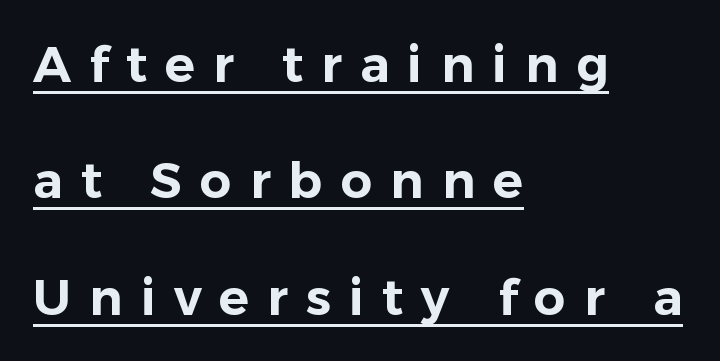
Q: Is the text italic (slanted)? A: No, it is upright.
Q: Is the typeface a serif or a sans-serif typeface? A: Sans-serif.
Q: Is the text underlined? A: Yes.
Q: How is the paragraph aligned? A: Left-aligned.
Q: Is the spacing between letters normal or unusually wide? A: Unusually wide.
Q: Is the spacing between lines tight, normal or loose? A: Loose.
Q: Width (condensed, normal, or wide)? A: Normal.
Q: Stroke contrast? A: Low.
Q: x-height? A: Medium.
Q: Monospaced? A: No.
